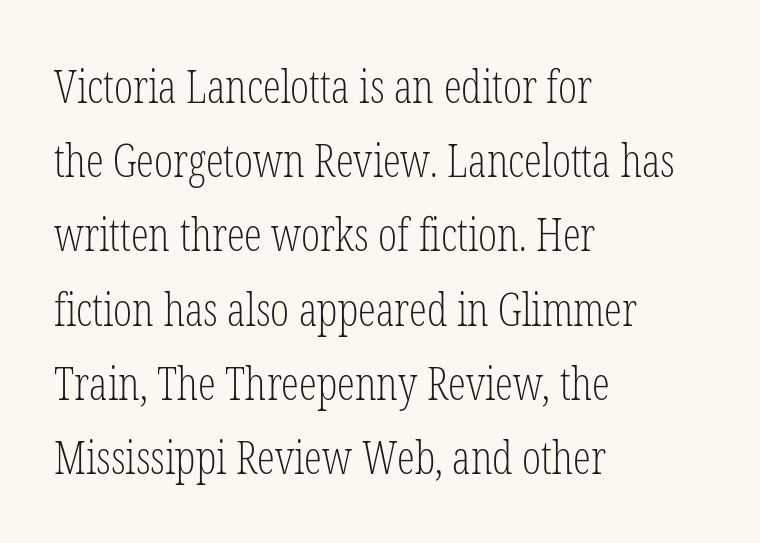
{"serif": "yes", "italic": "no", "bold": "no", "weight": "light", "width": "condensed", "stroke_contrast": "low", "x_height": "medium", "monospaced": "no", "underline": "no", "align": "left", "line_spacing": "normal", "line_spacing_ratio": 1.65, "letter_spacing": "normal", "letter_spacing_em": 0.0, "glyph_px": 45}
